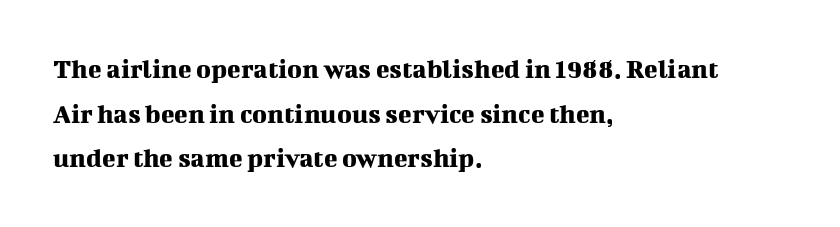
Examine the stroke ends and you'll spot serifs. The glyphs are unaccompanied by any horizontal stroke below them. Alignment: flush left. Notice how the stems are strictly vertical — no italics here. One glance says typical: line gaps are just what's usual.
